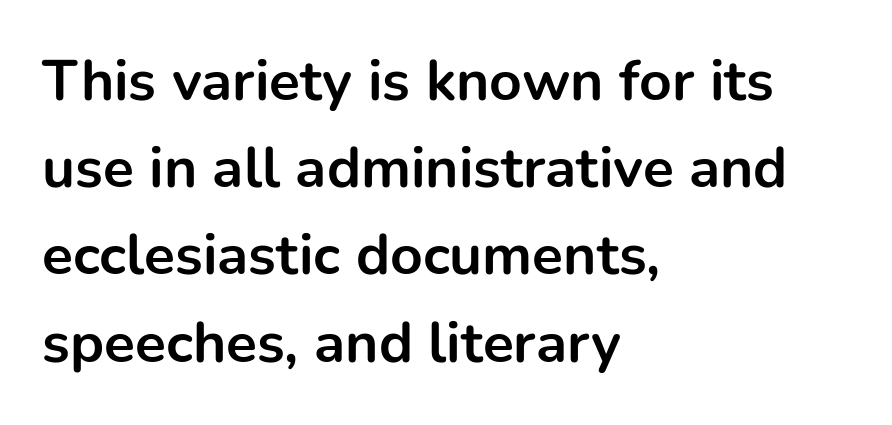
The image shows 57 px bold sans-serif type, upright; set left-aligned, normal line spacing (1.53x), normal letter spacing, not underlined; low stroke contrast and a medium x-height.
